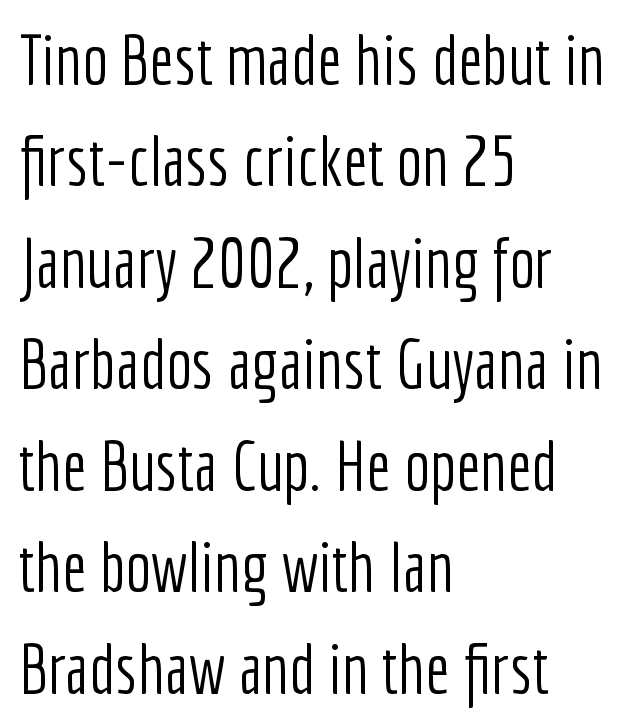
Just letters on the line, the space beneath them empty. Is the block centered? No — it sits flush against the left margin. How would I describe the line gaps? Plain and ordinary. Note the varied advance widths — an 'i' is clearly narrower than an 'm'.
